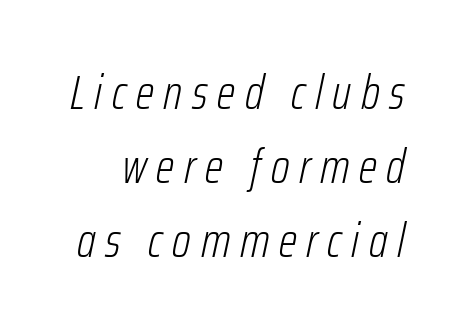
Q: Is the text bold? A: No.
Q: Is the text italic (slanted)? A: Yes, it leans right by about 12 degrees.
Q: Is the text underlined? A: No.
Q: Is the spacing between letters normal or unusually wide? A: Unusually wide.
Q: Is the spacing between lines tight, normal or loose? A: Normal.
Q: Width (condensed, normal, or wide)? A: Condensed.
Q: Stroke contrast? A: Low.
Q: x-height? A: Medium.
Q: Monospaced? A: No.
